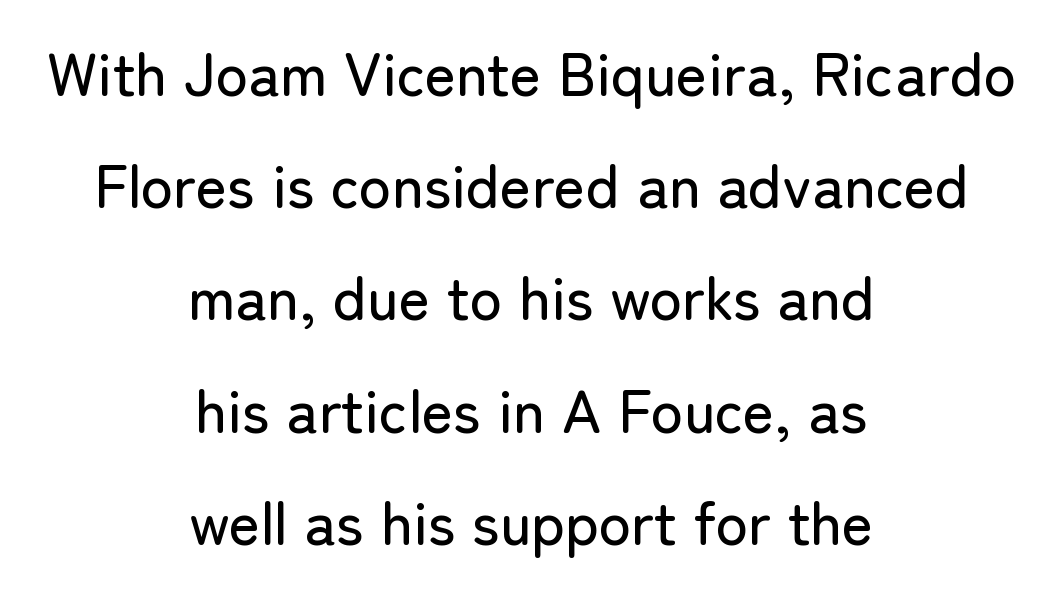
Nope, no serifs anywhere on these letters. Compared with a flush-left layout, this one balances lines on the center instead. Upright lettering throughout. Characters follow at the spacing the type designer built in.
